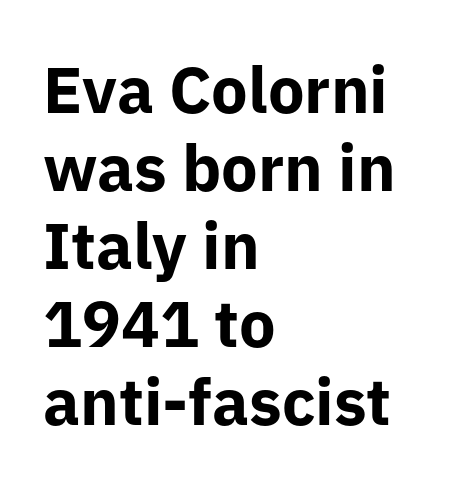
{"serif": "no", "italic": "no", "bold": "yes", "weight": "bold", "width": "normal", "stroke_contrast": "low", "x_height": "medium", "monospaced": "no", "underline": "no", "align": "left", "line_spacing_ratio": 1.2, "letter_spacing": "normal", "letter_spacing_em": 0.0, "glyph_px": 65}
